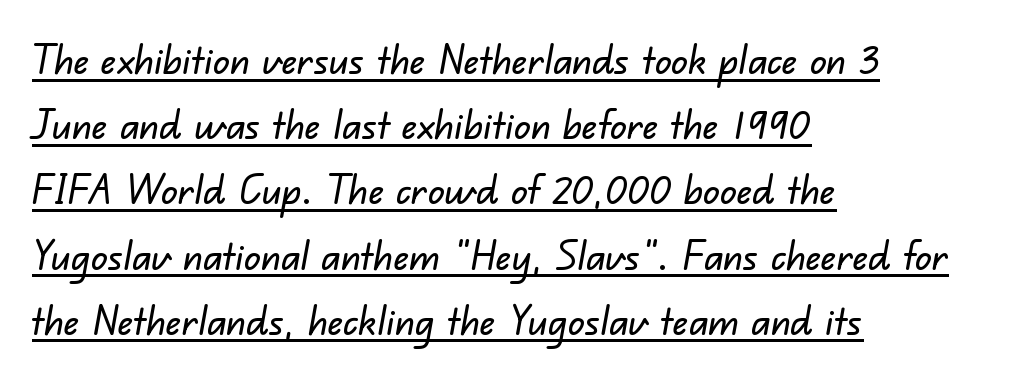
The passage shown is underscored from start to finish. What stands out about the letter spacing? Nothing — it is the standard amount. This rendering uses left alignment, leaving the right contour irregular. Looks like regular typesetting: each glyph gets only the width it needs.
